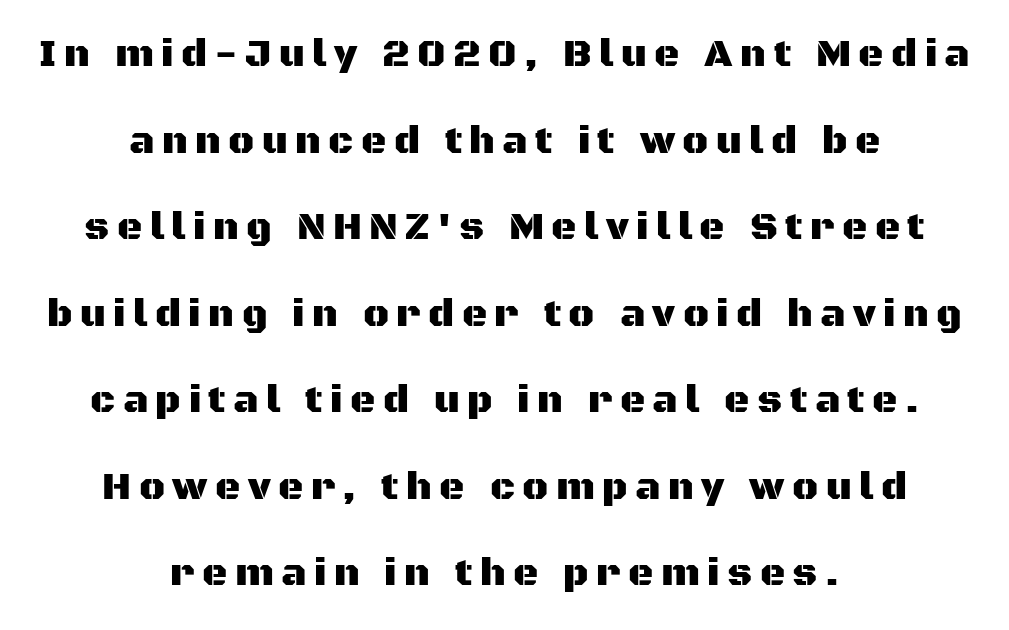
The string is rendered with underlining switched off. The space between consecutive lines is lavish. Horizontally, the lines are justified to the midpoint only. This sample uses an upright cut, with every glyph sitting square on the baseline. The designer went with a sans here, leaving each stem footless. Think of a printed novel: that variable character pitch is what you see here.
